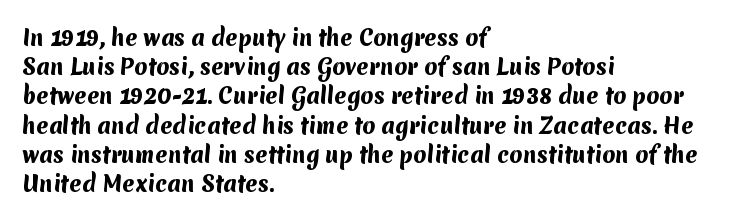
{"bold": "yes", "underline": "no", "align": "left", "line_spacing": "normal", "line_spacing_ratio": 1.39, "letter_spacing": "normal", "letter_spacing_em": 0.0, "glyph_px": 21}
